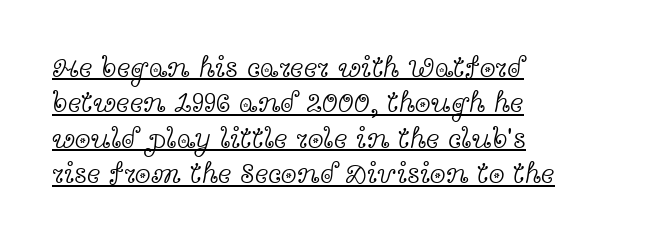
Q: Is the text bold? A: No.
Q: Is the text italic (slanted)? A: Yes.
Q: Is the typeface a serif or a sans-serif typeface? A: Serif.
Q: Is the text underlined? A: Yes.
Q: How is the paragraph aligned? A: Left-aligned.
Q: Is the spacing between letters normal or unusually wide? A: Normal.
Q: Width (condensed, normal, or wide)? A: Wide.
Q: x-height? A: Medium.
Q: Monospaced? A: No.
